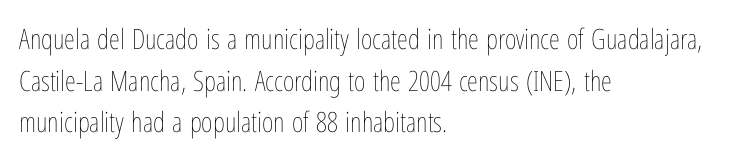
Q: Is the text bold? A: No.
Q: Is the text italic (slanted)? A: No, it is upright.
Q: Is the text underlined? A: No.
Q: How is the paragraph aligned? A: Left-aligned.
Q: Is the spacing between letters normal or unusually wide? A: Normal.
Q: Is the spacing between lines tight, normal or loose? A: Normal.
Q: Width (condensed, normal, or wide)? A: Condensed.
Q: Stroke contrast? A: Low.
Q: x-height? A: Medium.
Q: Monospaced? A: No.
